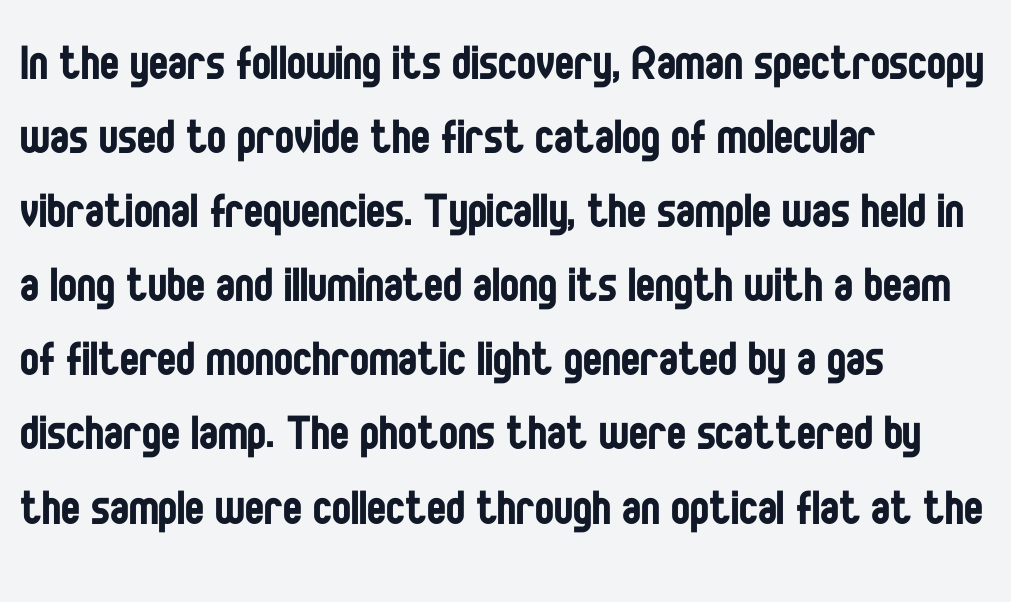
The image shows 57 px regular-weight, condensed sans-serif type, upright; set left-aligned, normal line spacing (1.3x), normal letter spacing, not underlined; low stroke contrast and a large x-height.
